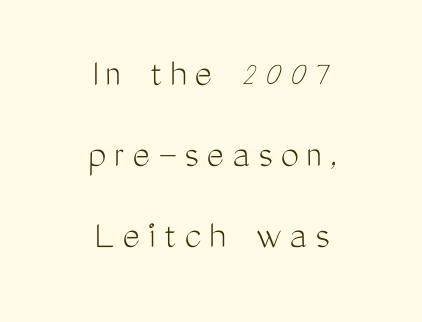
The setting favours the middle, as headings and verse often do. A light-to-regular cut is what we see here. You could not count columns in this text — the font is proportionally spaced. Posture: straight, roman, zero tilt. Grotesque or geometric, the face here clearly has no serifs.
